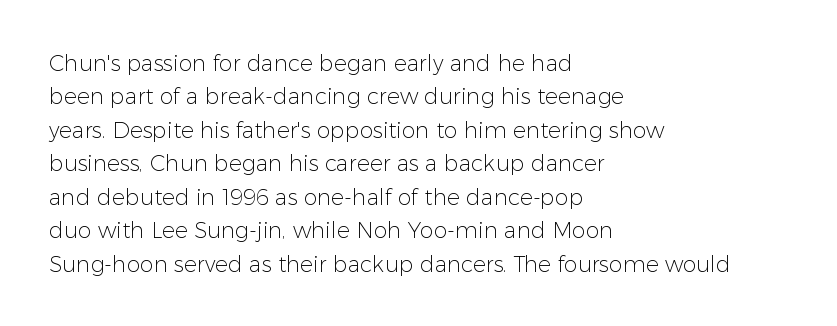
Q: Is the text bold? A: No.
Q: Is the text italic (slanted)? A: No, it is upright.
Q: Is the text underlined? A: No.
Q: How is the paragraph aligned? A: Left-aligned.
Q: Is the spacing between letters normal or unusually wide? A: Normal.
Q: Is the spacing between lines tight, normal or loose? A: Normal.
